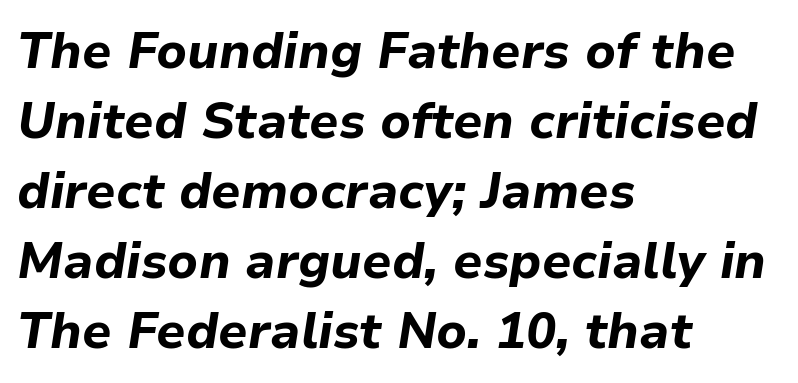
The image shows 50 px bold type, italic (leaning right); set left-aligned, normal line spacing (1.4x), normal letter spacing, not underlined; low stroke contrast and a medium x-height.
